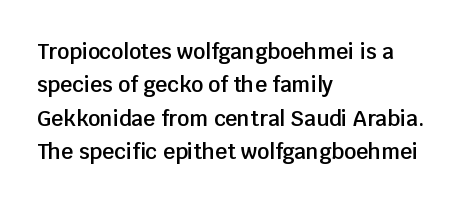
Typographic density is moderately raised because the face is semibold. Letter spacing: default. Vertically, the passage feels balanced, rows spaced as you'd expect. In terms of posture, this sample is upright. These lines stack with their left ends in a neat column.
